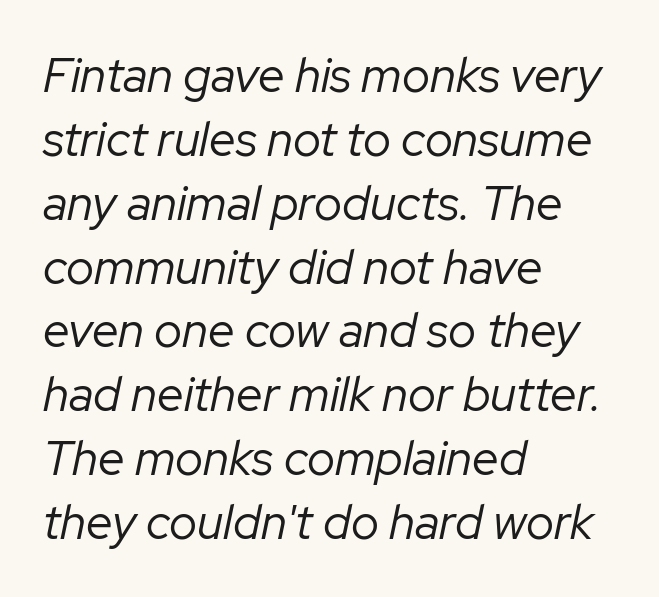
Look at the tracking — it's just the regular setting, nothing added. Horizontally, the lines are justified to the leading edge only. Compared with a typical body face, this is equally light or lighter still. Note the varied advance widths — an 'i' is clearly narrower than an 'm'.
